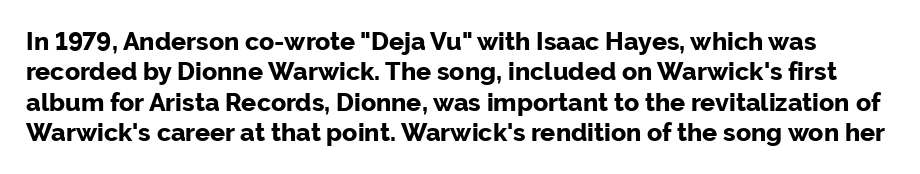
{"italic": "no", "bold": "yes", "underline": "no", "line_spacing_ratio": 1.22, "letter_spacing": "normal", "letter_spacing_em": 0.0, "glyph_px": 25}
